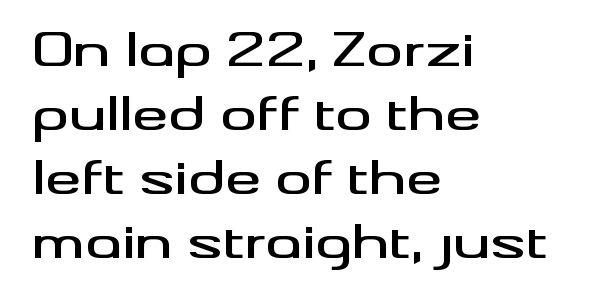
Q: Is the text italic (slanted)? A: No, it is upright.
Q: Is the typeface a serif or a sans-serif typeface? A: Sans-serif.
Q: Is the text underlined? A: No.
Q: How is the paragraph aligned? A: Left-aligned.
Q: Is the spacing between letters normal or unusually wide? A: Normal.
Q: Is the spacing between lines tight, normal or loose? A: Normal.
Q: Width (condensed, normal, or wide)? A: Wide.
Q: Stroke contrast? A: Medium.
Q: x-height? A: Small.
Q: Monospaced? A: No.
